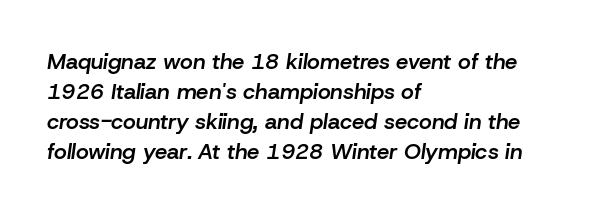
Line beginnings align vertically; line endings do not. Rendered with sloped, italic letterforms. This sample uses plain, unmodified letter spacing. Baseline-to-baseline distance is the conventional proportion of letter height.
